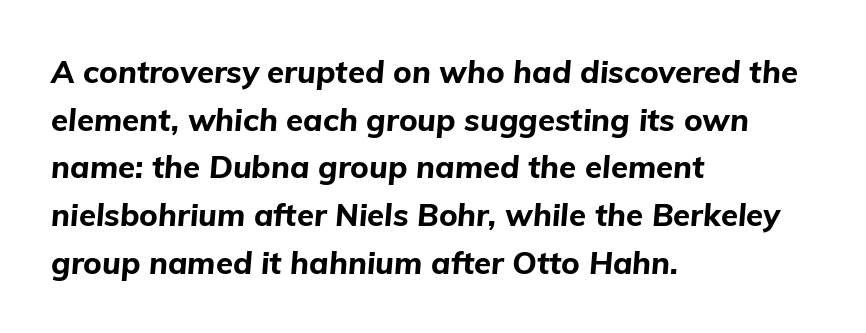
The image shows 31 px bold type, italic (leaning right); set left-aligned, normal line spacing (1.54x), normal letter spacing, not underlined; low stroke contrast and a medium x-height.
